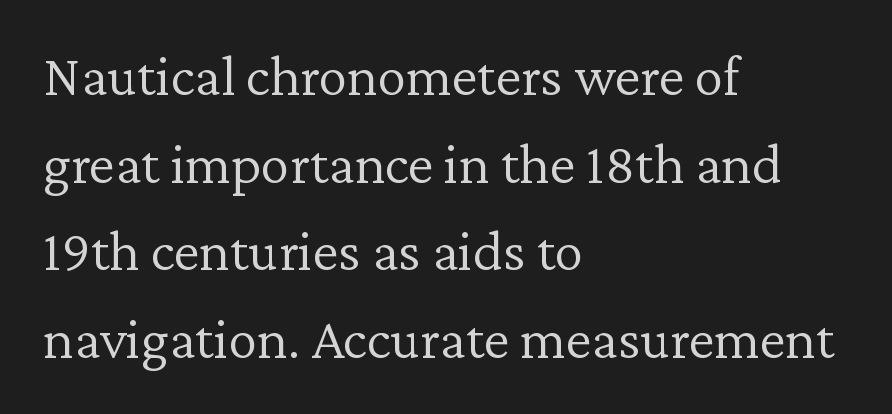
{"serif": "yes", "italic": "no", "bold": "no", "weight": "light", "width": "normal", "stroke_contrast": "low", "x_height": "medium", "monospaced": "no", "underline": "no", "align": "left", "line_spacing": "normal", "line_spacing_ratio": 1.51, "letter_spacing": "normal", "letter_spacing_em": 0.0, "glyph_px": 58}
